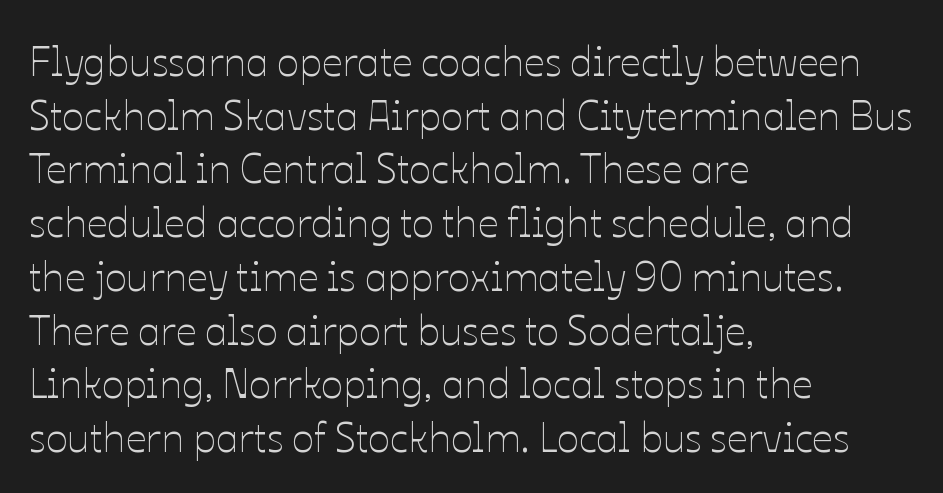
Looks like regular typesetting: each glyph gets only the width it needs. Regarding leading, the lines here are spaced in the standard way. Check the space under the baseline: it is left empty. Caption: standard tracking, unaltered. Compared with a centered layout, this one pins lines to the left instead.
